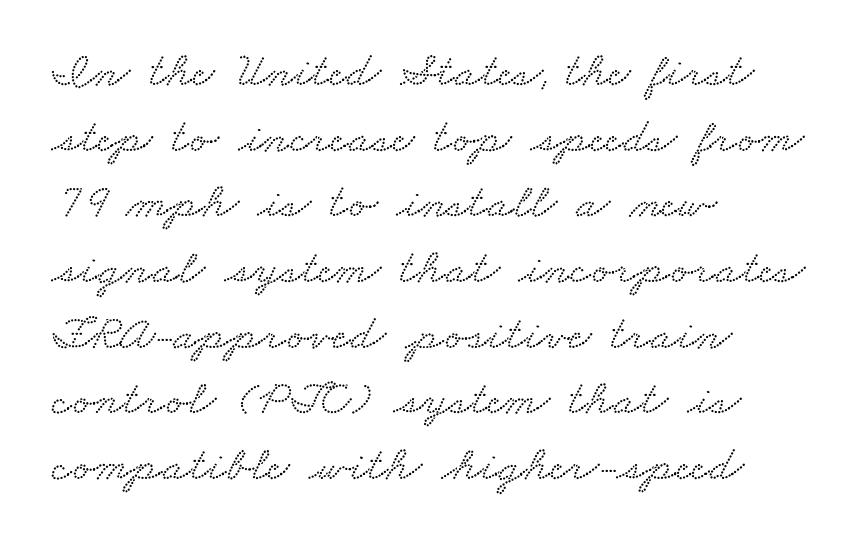
Check under the words: just untouched page. Varying glyph widths throughout — classic text-font behaviour. A classic flush-left, rag-right setting is used for this passage. Each letter's strokes conclude with small projecting serifs. The lines sit at an ordinary, default distance from one another. Students, note that the glyphs here touch the page at normal intervals.
